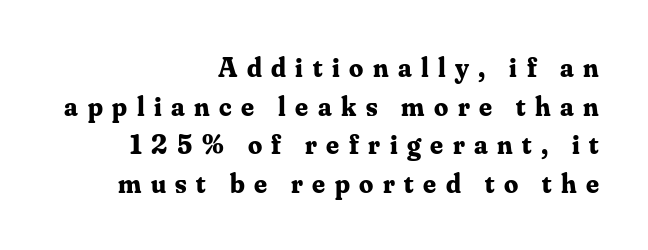
Q: Is the text bold? A: Yes.
Q: Is the text italic (slanted)? A: No, it is upright.
Q: Is the typeface a serif or a sans-serif typeface? A: Serif.
Q: Is the text underlined? A: No.
Q: How is the paragraph aligned? A: Right-aligned.
Q: Is the spacing between letters normal or unusually wide? A: Unusually wide.
Q: Is the spacing between lines tight, normal or loose? A: Normal.
Q: Width (condensed, normal, or wide)? A: Normal.
Q: Stroke contrast? A: Medium.
Q: x-height? A: Small.
Q: Monospaced? A: No.
